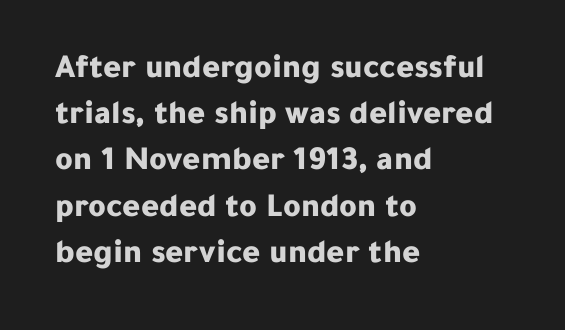
The image shows 34 px bold sans-serif type, upright; set left-aligned, normal line spacing (1.36x), normal letter spacing, not underlined; low stroke contrast and a medium x-height.
